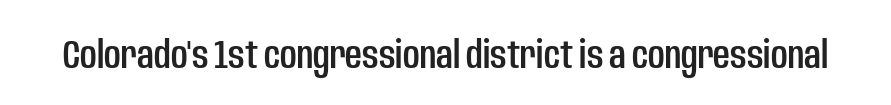
{"serif": "no", "italic": "no", "width": "condensed", "stroke_contrast": "low", "x_height": "large", "monospaced": "no", "underline": "no", "letter_spacing": "normal", "letter_spacing_em": 0.0, "glyph_px": 41}
